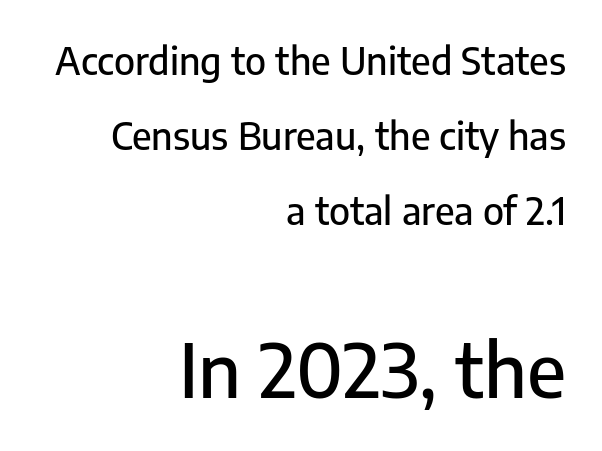
{"serif": "no", "italic": "no", "width": "normal", "stroke_contrast": "low", "x_height": "medium", "monospaced": "no", "underline": "no", "align": "right", "line_spacing": "loose", "line_spacing_ratio": 2.03, "letter_spacing": "normal", "letter_spacing_em": 0.0, "larger_block": "second", "size_ratio": 2.0, "glyph_px": 74}
